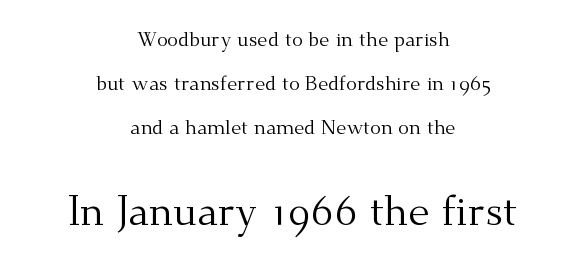
The cut favours lightness, reaching ordinary text weight at its darkest. A clean baseline with only descenders dipping below it. The passage shown has conventional tracking throughout. This sample uses a serif face.
